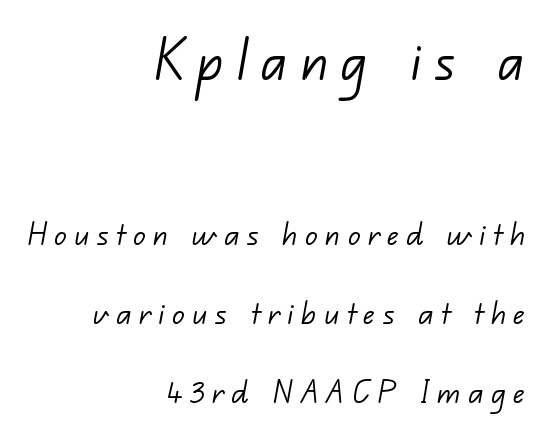
Q: Is the text bold? A: No.
Q: Is the typeface a serif or a sans-serif typeface? A: Sans-serif.
Q: Is the text underlined? A: No.
Q: How is the paragraph aligned? A: Right-aligned.
Q: Is the spacing between letters normal or unusually wide? A: Unusually wide.
Q: Is the spacing between lines tight, normal or loose? A: Loose.
Q: Which block of text is set in a larger size, the first (top) or the second (bottom)? A: The first (top) one.
Q: Width (condensed, normal, or wide)? A: Normal.
Q: Stroke contrast? A: Low.
Q: x-height? A: Small.
Q: Monospaced? A: No.
